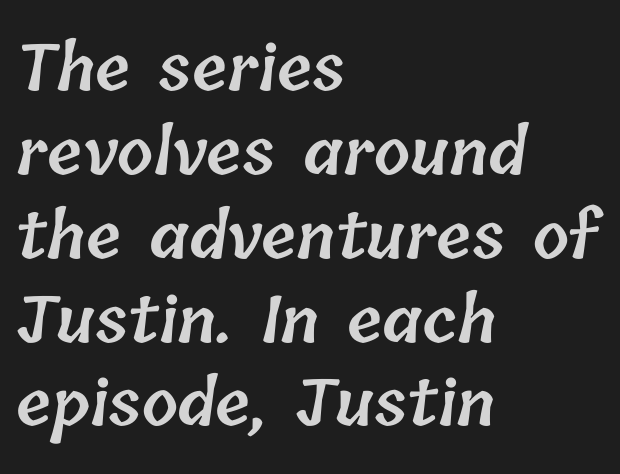
Q: Is the text bold? A: Semi-bold.
Q: Is the text underlined? A: No.
Q: How is the paragraph aligned? A: Left-aligned.
Q: Is the spacing between letters normal or unusually wide? A: Normal.
Q: Is the spacing between lines tight, normal or loose? A: Normal.
Q: Width (condensed, normal, or wide)? A: Normal.
Q: Stroke contrast? A: Low.
Q: x-height? A: Medium.
Q: Monospaced? A: No.
